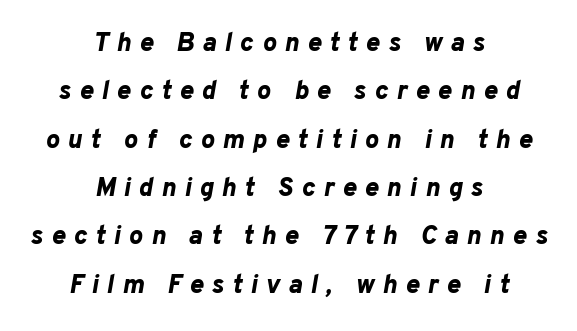
The image shows 26 px bold type, italic (leaning right); set centered, line spacing 1.86x, unusually wide letter spacing (+0.32 em), not underlined.
